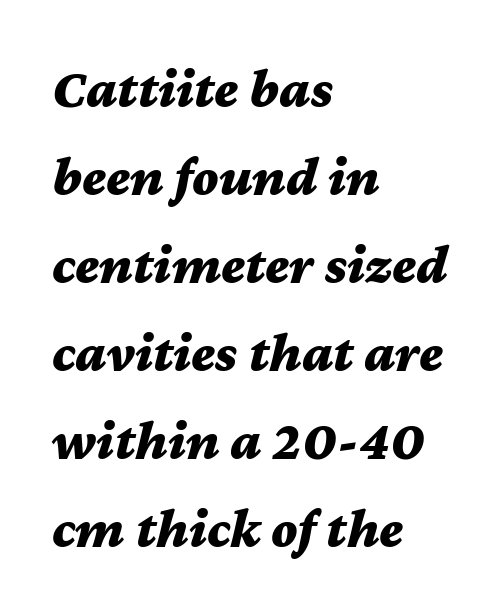
The image shows 55 px bold, wide type, italic (leaning right); set left-aligned, normal line spacing (1.6x), normal letter spacing, not underlined; medium stroke contrast and a medium x-height.
